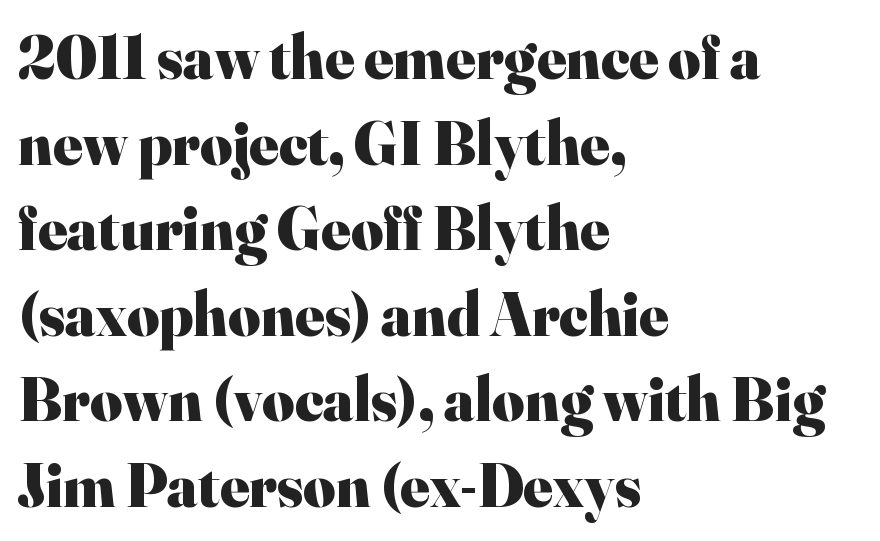
{"serif": "yes", "italic": "no", "bold": "yes", "weight": "heavy", "width": "normal", "stroke_contrast": "high", "x_height": "small", "monospaced": "no", "underline": "no", "align": "left", "line_spacing": "normal", "line_spacing_ratio": 1.38, "letter_spacing": "normal", "letter_spacing_em": 0.0, "glyph_px": 62}
